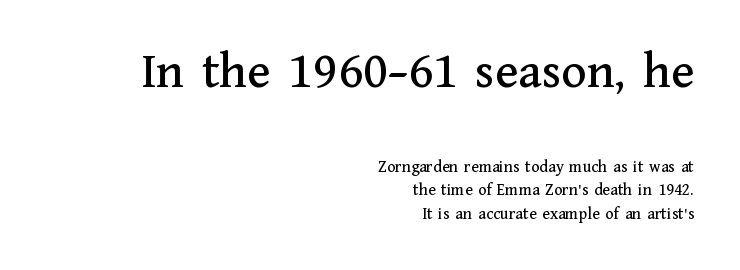
Q: Is the text italic (slanted)? A: No, it is upright.
Q: Is the typeface a serif or a sans-serif typeface? A: Serif.
Q: Is the text underlined? A: No.
Q: How is the paragraph aligned? A: Right-aligned.
Q: Is the spacing between letters normal or unusually wide? A: Normal.
Q: Is the spacing between lines tight, normal or loose? A: Normal.
Q: Which block of text is set in a larger size, the first (top) or the second (bottom)? A: The first (top) one.
Q: Width (condensed, normal, or wide)? A: Normal.
Q: Stroke contrast? A: Medium.
Q: x-height? A: Medium.
Q: Monospaced? A: No.
